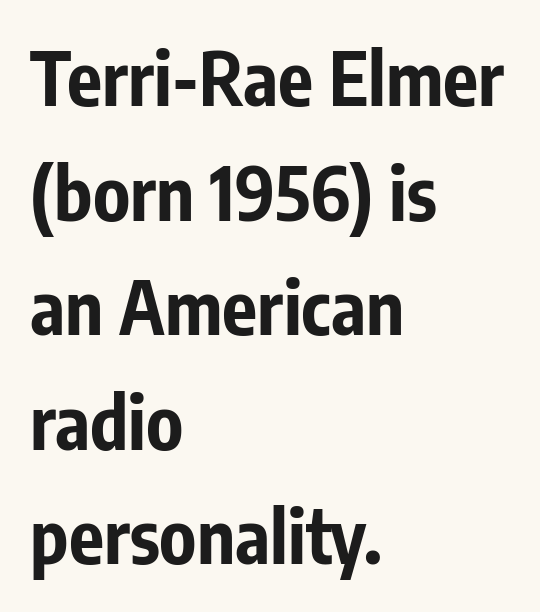
Q: Is the text bold? A: Yes.
Q: Is the text italic (slanted)? A: No, it is upright.
Q: Is the typeface a serif or a sans-serif typeface? A: Sans-serif.
Q: Is the text underlined? A: No.
Q: How is the paragraph aligned? A: Left-aligned.
Q: Is the spacing between letters normal or unusually wide? A: Normal.
Q: Is the spacing between lines tight, normal or loose? A: Normal.
Q: Width (condensed, normal, or wide)? A: Condensed.
Q: Stroke contrast? A: Low.
Q: x-height? A: Medium.
Q: Monospaced? A: No.
